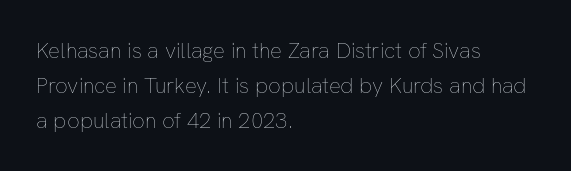
{"italic": "no", "bold": "no", "underline": "no", "align": "left", "line_spacing": "normal", "line_spacing_ratio": 1.58, "letter_spacing": "normal", "letter_spacing_em": 0.0, "glyph_px": 22}
